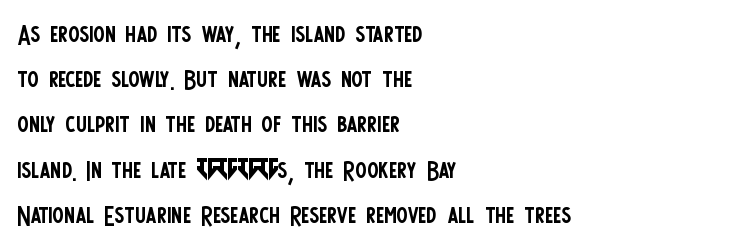
The image shows 34 px regular-weight, condensed sans-serif type, upright; set left-aligned, normal line spacing (1.33x), normal letter spacing, not underlined; low stroke contrast and a large x-height.
